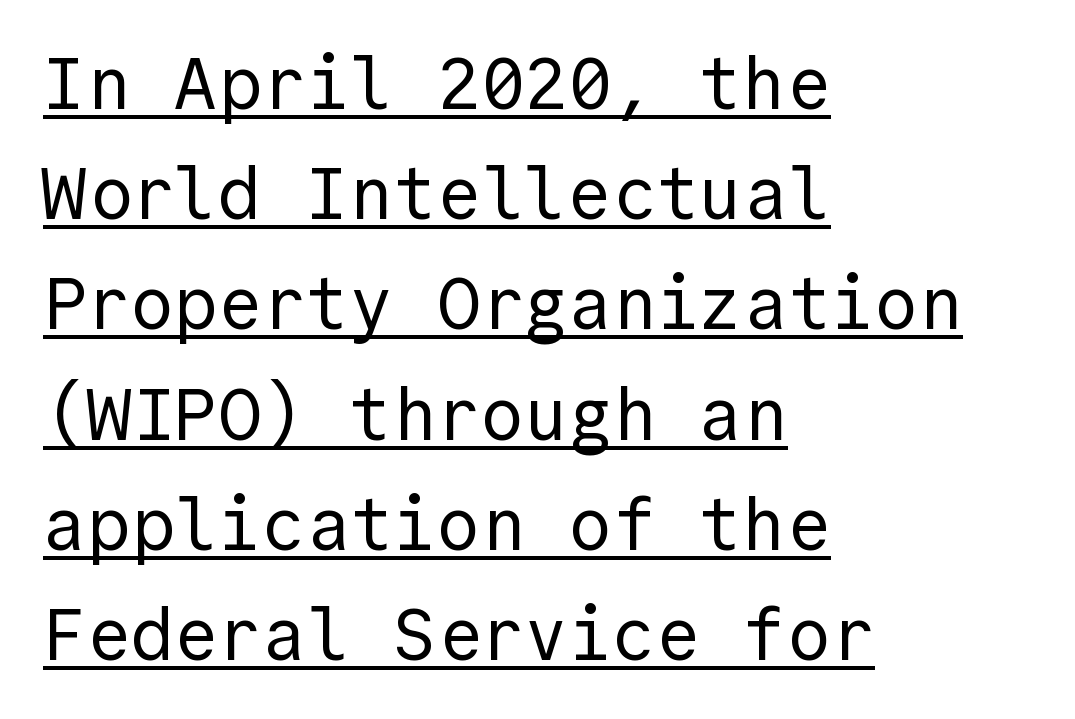
In terms of letterform style, serifs are entirely absent. Each letter, wide or thin by design, is forced into the same width here. Caption: standard tracking, unaltered. Underline: present.
